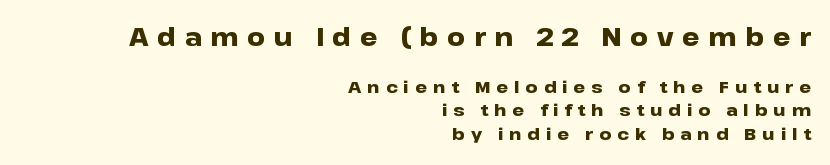
Q: Is the text bold? A: Yes.
Q: Is the text italic (slanted)? A: No, it is upright.
Q: Is the text underlined? A: No.
Q: How is the paragraph aligned? A: Right-aligned.
Q: Is the spacing between letters normal or unusually wide? A: Unusually wide.
Q: Is the spacing between lines tight, normal or loose? A: Normal.
Q: Which block of text is set in a larger size, the first (top) or the second (bottom)? A: The first (top) one.
